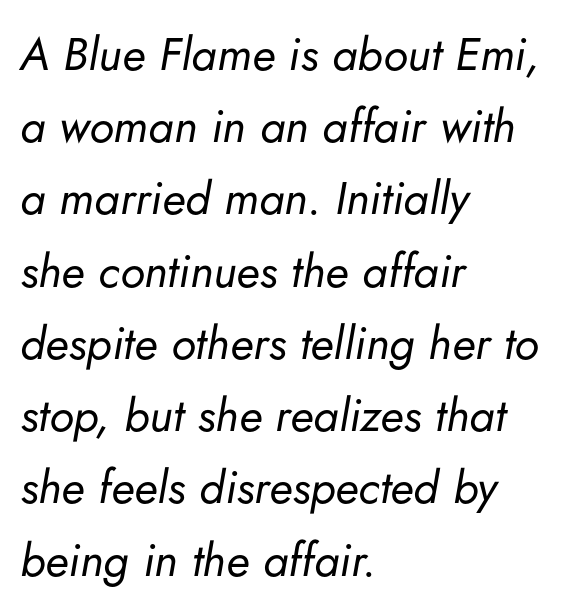
Glyph-to-glyph distance matches everyday printed text. Italic: yes, the glyphs are oblique. No chunkiness to these letters — they're not bold. Do the characters align in a grid? No, the font is proportional. Line starts are locked; line ends wander.
